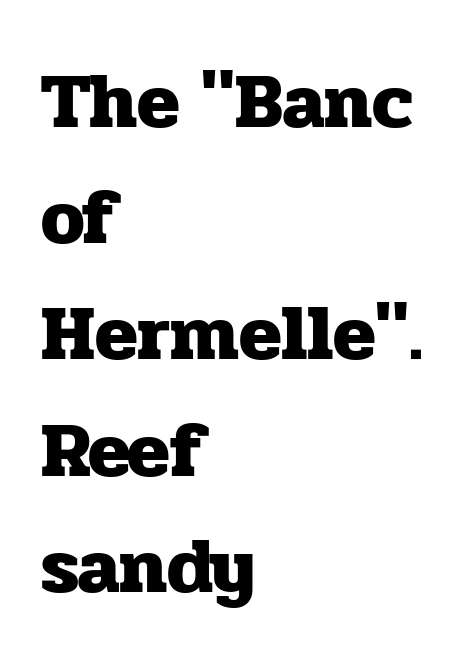
The image shows 78 px heavy serif type, upright; set left-aligned, normal line spacing (1.49x), normal letter spacing, not underlined; low stroke contrast and a medium x-height.
